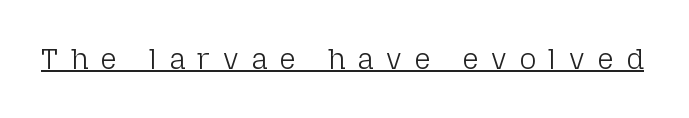
Looks like someone drew a line under every word here. Here the designer chose a conventional face with non-uniform glyph widths. Rendered with straight, roman letterforms. Nothing sits at the stroke ends, so this counts as sans-serif. Substantial extra tracking has been applied to these lines. The face looks like a standard text weight, possibly lighter.
